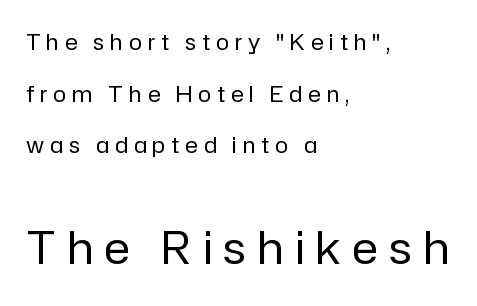
Q: Is the text bold? A: No.
Q: Is the text italic (slanted)? A: No, it is upright.
Q: Is the typeface a serif or a sans-serif typeface? A: Sans-serif.
Q: Is the text underlined? A: No.
Q: How is the paragraph aligned? A: Left-aligned.
Q: Is the spacing between letters normal or unusually wide? A: Unusually wide.
Q: Is the spacing between lines tight, normal or loose? A: Loose.
Q: Which block of text is set in a larger size, the first (top) or the second (bottom)? A: The second (bottom) one.
Q: Width (condensed, normal, or wide)? A: Normal.
Q: Stroke contrast? A: Low.
Q: x-height? A: Medium.
Q: Monospaced? A: No.
